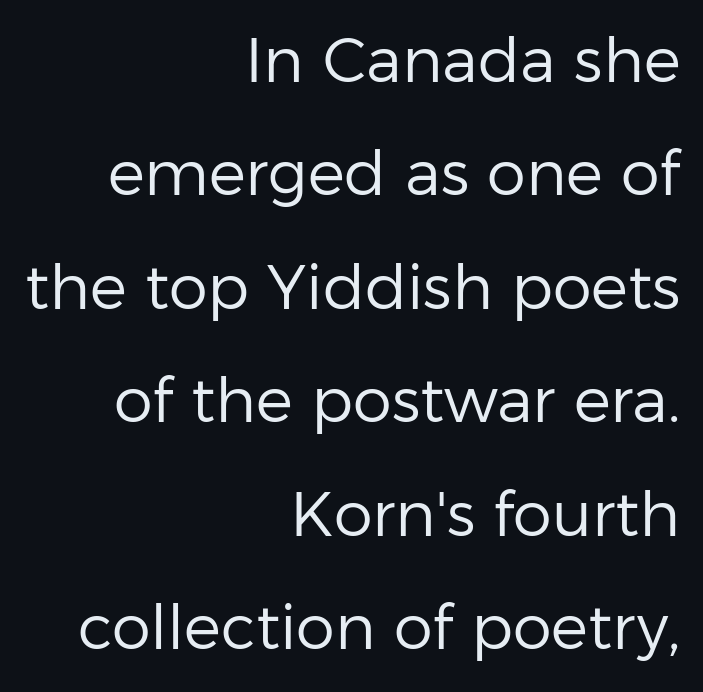
{"serif": "no", "italic": "no", "bold": "no", "weight": "regular", "width": "normal", "stroke_contrast": "low", "x_height": "medium", "monospaced": "no", "underline": "no", "align": "right", "line_spacing_ratio": 1.83, "letter_spacing": "normal", "letter_spacing_em": 0.0, "glyph_px": 62}
